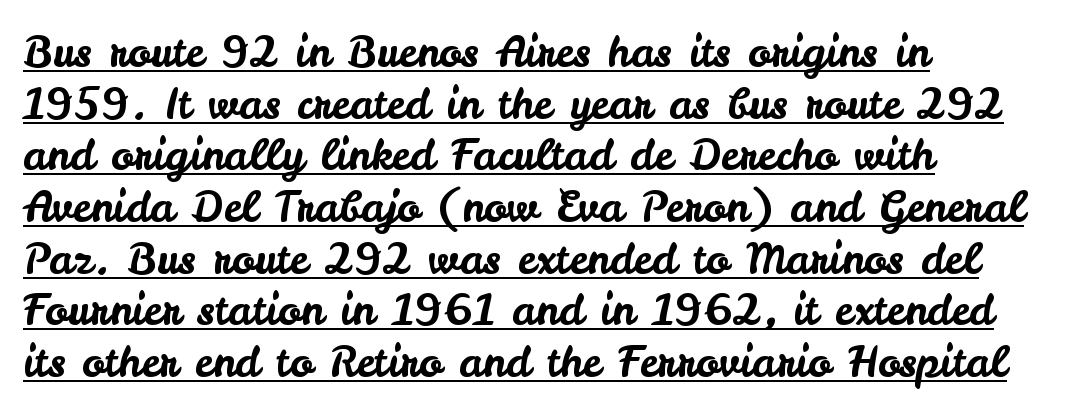
Q: Is the text italic (slanted)? A: Yes.
Q: Is the typeface a serif or a sans-serif typeface? A: Sans-serif.
Q: Is the text underlined? A: Yes.
Q: How is the paragraph aligned? A: Left-aligned.
Q: Is the spacing between letters normal or unusually wide? A: Normal.
Q: Width (condensed, normal, or wide)? A: Normal.
Q: Stroke contrast? A: Low.
Q: x-height? A: Small.
Q: Monospaced? A: No.
